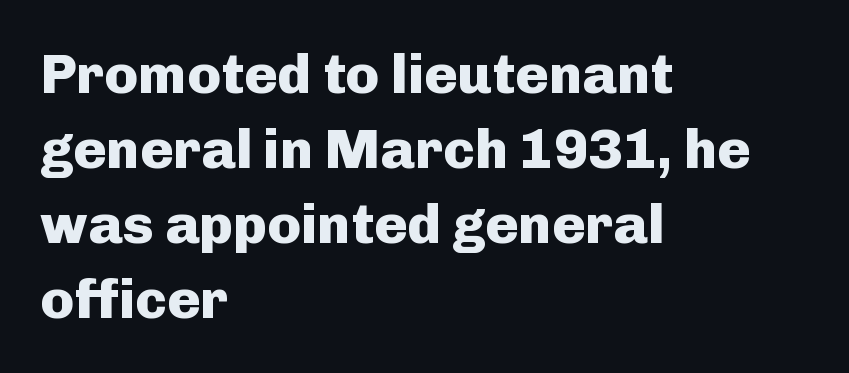
Tracking here is standard; glyphs follow each other at the usual distance. Rendered with straight, roman letterforms. Left-aligned paragraph, ragged on the right. Grotesque or geometric, the face here clearly has no serifs.
